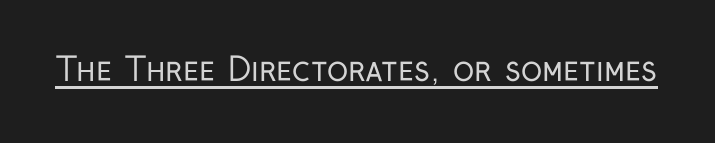
Q: Is the text bold? A: No.
Q: Is the text italic (slanted)? A: No, it is upright.
Q: Is the typeface a serif or a sans-serif typeface? A: Sans-serif.
Q: Is the text underlined? A: Yes.
Q: Is the spacing between letters normal or unusually wide? A: Normal.
Q: Width (condensed, normal, or wide)? A: Condensed.
Q: Stroke contrast? A: Low.
Q: x-height? A: Medium.
Q: Monospaced? A: No.
